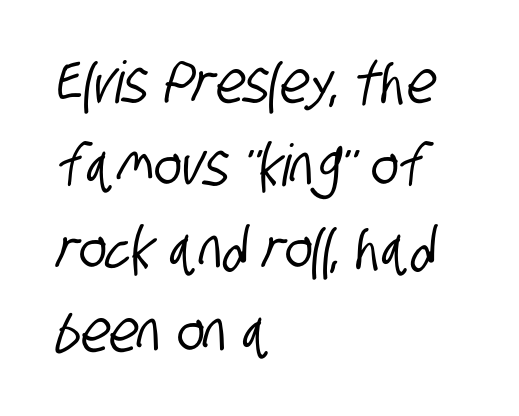
The image shows 58 px condensed sans-serif type; set left-aligned, normal line spacing (1.43x), normal letter spacing, not underlined; low stroke contrast and a large x-height.
